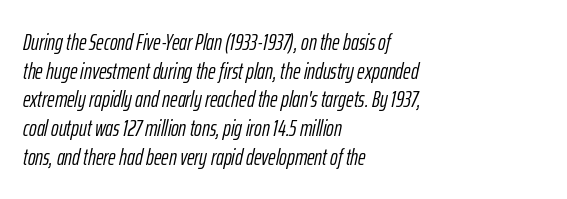
Q: Is the text bold? A: No.
Q: Is the text italic (slanted)? A: Yes, it leans right by about 12 degrees.
Q: Is the text underlined? A: No.
Q: How is the paragraph aligned? A: Left-aligned.
Q: Is the spacing between letters normal or unusually wide? A: Normal.
Q: Is the spacing between lines tight, normal or loose? A: Normal.
